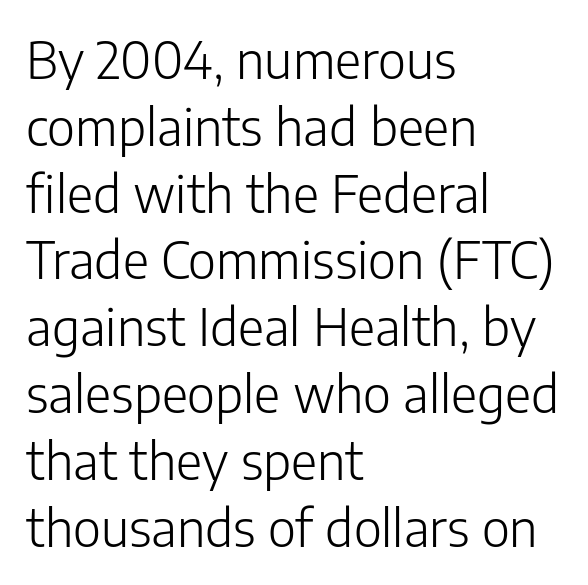
The image shows 51 px light sans-serif type, upright; set left-aligned, normal line spacing (1.31x), normal letter spacing, not underlined; low stroke contrast and a medium x-height.
